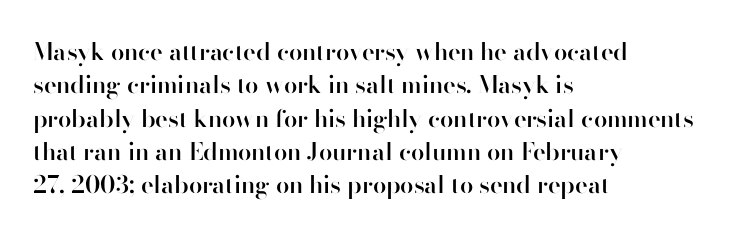
Does the lettering tilt? It doesn't — this is upright. Students, this is semibold: more ink than regular, less than bold. Is the block centered? No — it sits flush against the left margin. The block of text has a typical density, with ordinary space between rows.
